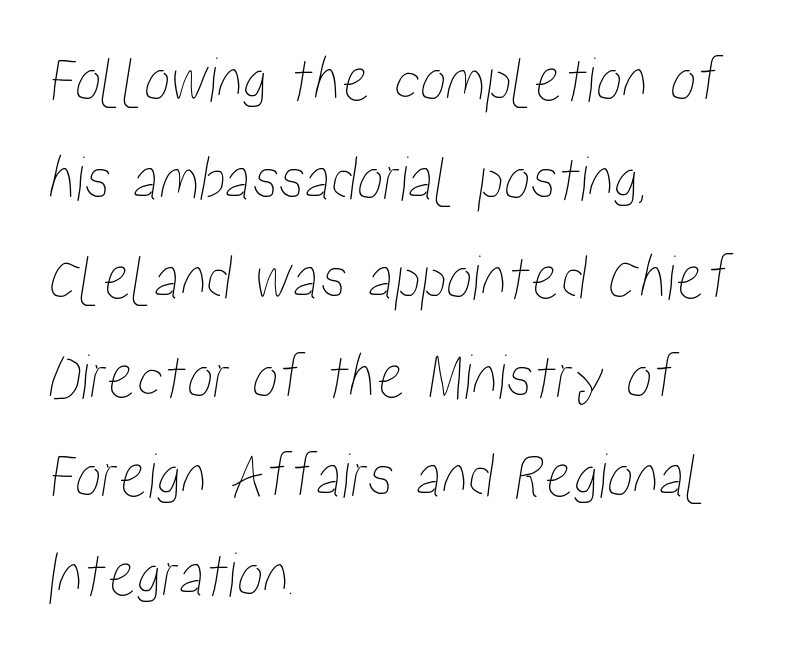
The image shows 66 px condensed type; set left-aligned, normal line spacing (1.5x), normal letter spacing, not underlined; low stroke contrast and a medium x-height.
